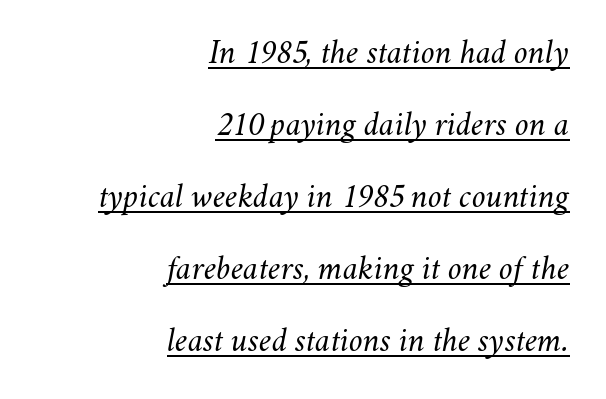
{"italic": "yes", "lean": "right", "slant_degrees": 11, "bold": "no", "weight": "light", "width": "normal", "stroke_contrast": "medium", "x_height": "small", "monospaced": "no", "underline": "yes", "align": "right", "line_spacing": "loose", "line_spacing_ratio": 2.06, "letter_spacing": "normal", "letter_spacing_em": 0.0, "glyph_px": 35}
